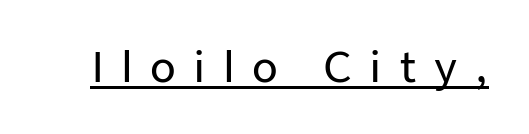
Q: Is the text italic (slanted)? A: No, it is upright.
Q: Is the typeface a serif or a sans-serif typeface? A: Sans-serif.
Q: Is the text underlined? A: Yes.
Q: Is the spacing between letters normal or unusually wide? A: Unusually wide.
Q: Width (condensed, normal, or wide)? A: Normal.
Q: Stroke contrast? A: Low.
Q: x-height? A: Medium.
Q: Monospaced? A: No.
